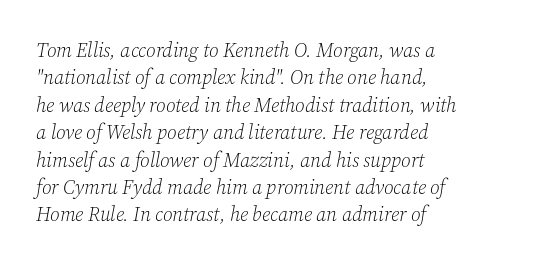
The lettering tilts uniformly, giving the passage an italic look. Honestly, the letter spacing is just normal — you wouldn't notice it. Glance below the letters and you will spot only blank space. Stems and bowls with no extra thickness — not bold. This sample is left-justified, so line endings fall wherever the words run out.
